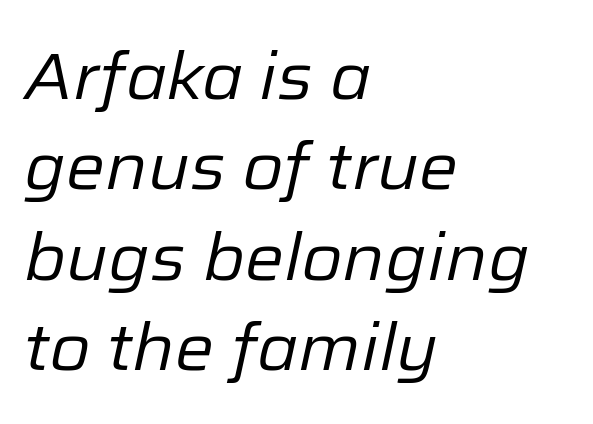
Q: Is the text bold? A: No.
Q: Is the text italic (slanted)? A: Yes, it leans right by about 12 degrees.
Q: Is the text underlined? A: No.
Q: How is the paragraph aligned? A: Left-aligned.
Q: Is the spacing between letters normal or unusually wide? A: Normal.
Q: Is the spacing between lines tight, normal or loose? A: Normal.
Q: Width (condensed, normal, or wide)? A: Normal.
Q: Stroke contrast? A: Low.
Q: x-height? A: Medium.
Q: Monospaced? A: No.
